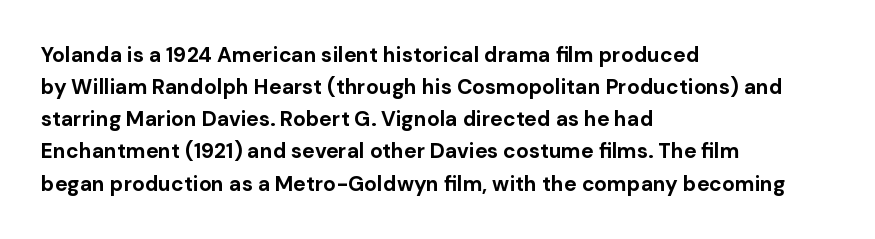
Q: Is the text bold? A: Yes.
Q: Is the text italic (slanted)? A: No, it is upright.
Q: Is the text underlined? A: No.
Q: How is the paragraph aligned? A: Left-aligned.
Q: Is the spacing between letters normal or unusually wide? A: Normal.
Q: Is the spacing between lines tight, normal or loose? A: Normal.
